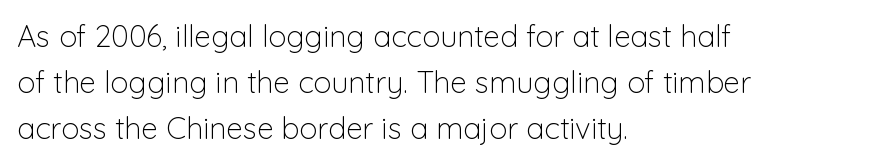
{"serif": "no", "italic": "no", "bold": "no", "weight": "light", "width": "normal", "stroke_contrast": "low", "x_height": "medium", "monospaced": "no", "underline": "no", "align": "left", "line_spacing": "normal", "line_spacing_ratio": 1.54, "letter_spacing": "normal", "letter_spacing_em": 0.0, "glyph_px": 30}
